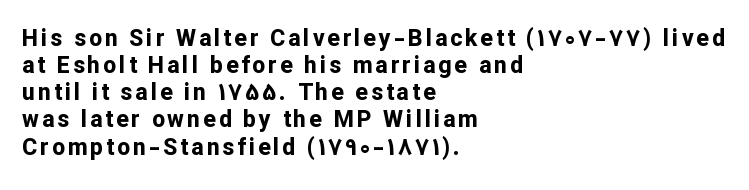
The setting favours the left margin, as ordinary paragraphs usually do. Notice how the stems are strictly vertical — no italics here. A dark, heavy texture on the line: the type is bold. No word sits above an underline.
